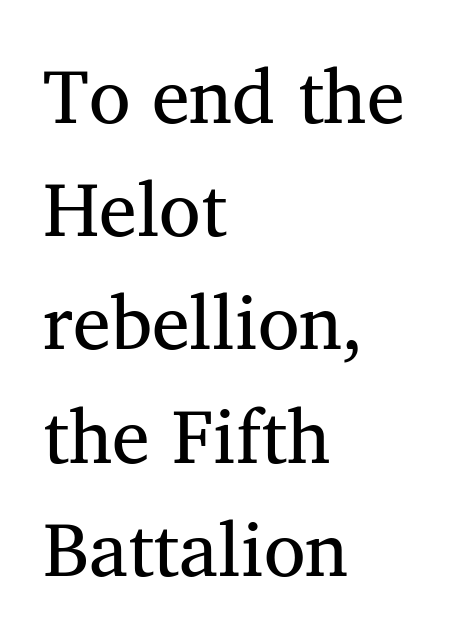
Q: Is the text italic (slanted)? A: No, it is upright.
Q: Is the typeface a serif or a sans-serif typeface? A: Serif.
Q: Is the text underlined? A: No.
Q: How is the paragraph aligned? A: Left-aligned.
Q: Is the spacing between letters normal or unusually wide? A: Normal.
Q: Is the spacing between lines tight, normal or loose? A: Normal.
Q: Width (condensed, normal, or wide)? A: Normal.
Q: Stroke contrast? A: Medium.
Q: x-height? A: Medium.
Q: Monospaced? A: No.
